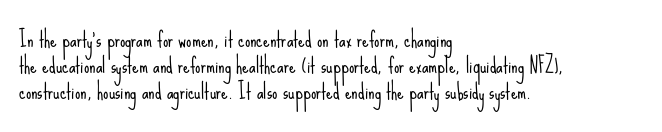
Q: Is the text bold? A: No.
Q: Is the text italic (slanted)? A: No, it is upright.
Q: Is the text underlined? A: No.
Q: How is the paragraph aligned? A: Left-aligned.
Q: Is the spacing between letters normal or unusually wide? A: Normal.
